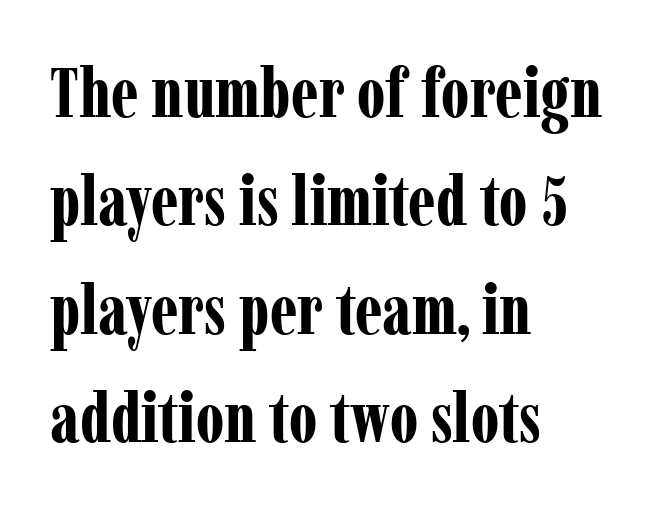
The image shows 70 px bold, condensed serif type, upright; set left-aligned, normal line spacing (1.55x), normal letter spacing, not underlined; low stroke contrast and a medium x-height.
